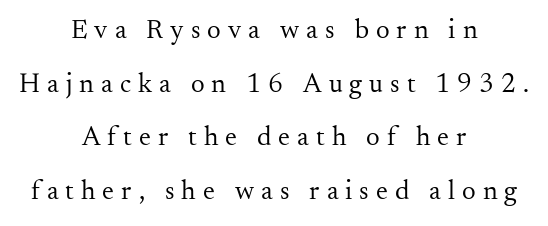
Q: Is the text bold? A: No.
Q: Is the text italic (slanted)? A: No, it is upright.
Q: Is the text underlined? A: No.
Q: How is the paragraph aligned? A: Centered.
Q: Is the spacing between letters normal or unusually wide? A: Unusually wide.
Q: Is the spacing between lines tight, normal or loose? A: Loose.
